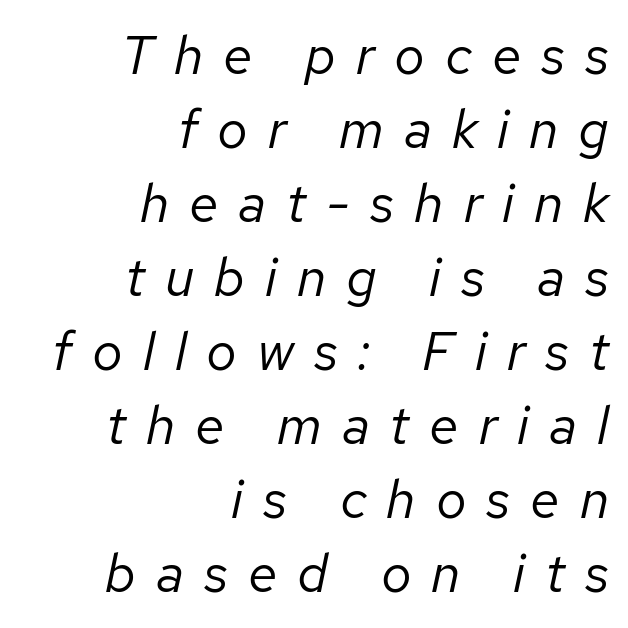
The image shows 54 px regular-weight type, italic (leaning right); set right-aligned, normal line spacing (1.37x), unusually wide letter spacing (+0.37 em), not underlined; low stroke contrast and a medium x-height.
